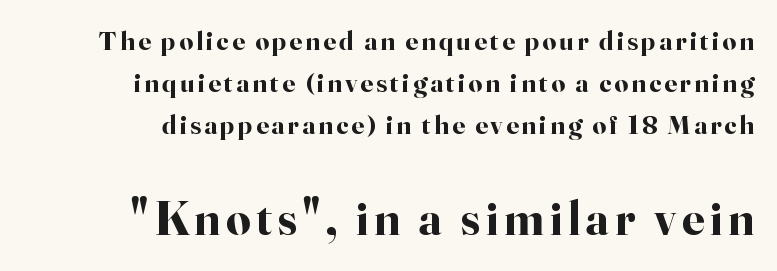
Q: Is the text bold? A: Yes.
Q: Is the text italic (slanted)? A: No, it is upright.
Q: Is the typeface a serif or a sans-serif typeface? A: Serif.
Q: Is the text underlined? A: No.
Q: How is the paragraph aligned? A: Right-aligned.
Q: Is the spacing between lines tight, normal or loose? A: Normal.
Q: Which block of text is set in a larger size, the first (top) or the second (bottom)? A: The second (bottom) one.
Q: Width (condensed, normal, or wide)? A: Normal.
Q: Stroke contrast? A: High.
Q: x-height? A: Small.
Q: Monospaced? A: No.
